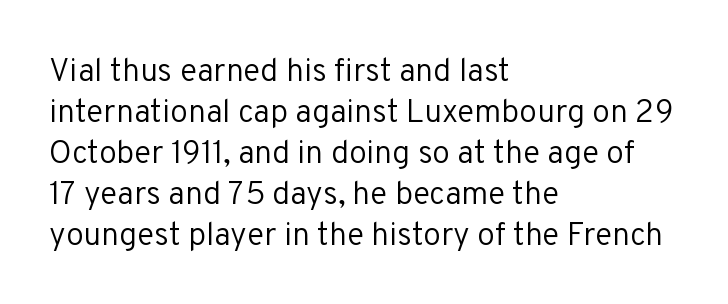
This sample is left-justified, so line endings fall wherever the words run out. Clear beneath every line of the passage. Regular leading. The letterforms sit shoulder to shoulder at normal distance. You could not count columns in this text — the font is proportionally spaced.
